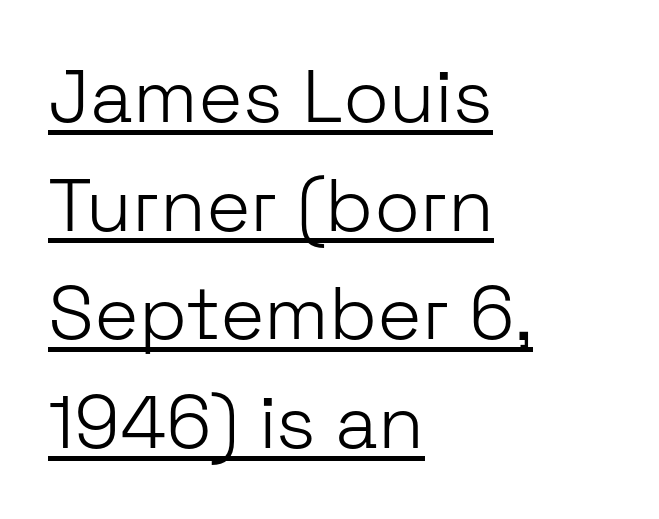
Q: Is the text bold? A: No.
Q: Is the text italic (slanted)? A: No, it is upright.
Q: Is the typeface a serif or a sans-serif typeface? A: Sans-serif.
Q: Is the text underlined? A: Yes.
Q: How is the paragraph aligned? A: Left-aligned.
Q: Is the spacing between letters normal or unusually wide? A: Normal.
Q: Is the spacing between lines tight, normal or loose? A: Normal.
Q: Width (condensed, normal, or wide)? A: Normal.
Q: Stroke contrast? A: Low.
Q: x-height? A: Medium.
Q: Monospaced? A: No.
